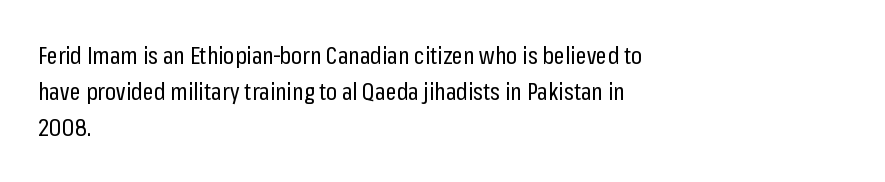
The image shows 24 px text type, upright; set left-aligned, normal line spacing (1.51x), normal letter spacing, not underlined.
